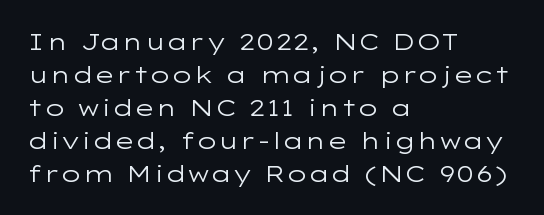
Q: Is the text bold? A: No.
Q: Is the text italic (slanted)? A: No, it is upright.
Q: Is the text underlined? A: No.
Q: How is the paragraph aligned? A: Left-aligned.
Q: Is the spacing between letters normal or unusually wide? A: Normal.
Q: Is the spacing between lines tight, normal or loose? A: Normal.
